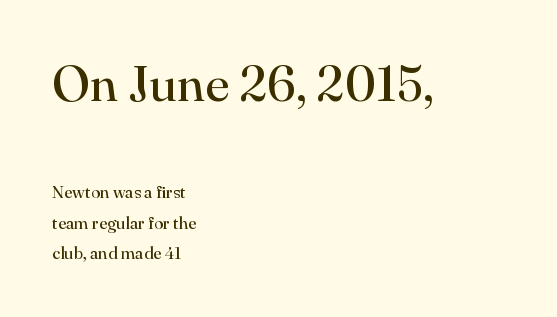
The image shows 50 px regular-weight serif type, upright; set left-aligned, line spacing 1.79x, normal letter spacing, not underlined; the first (top) block is 2.94x larger; high stroke contrast and a small x-height.
